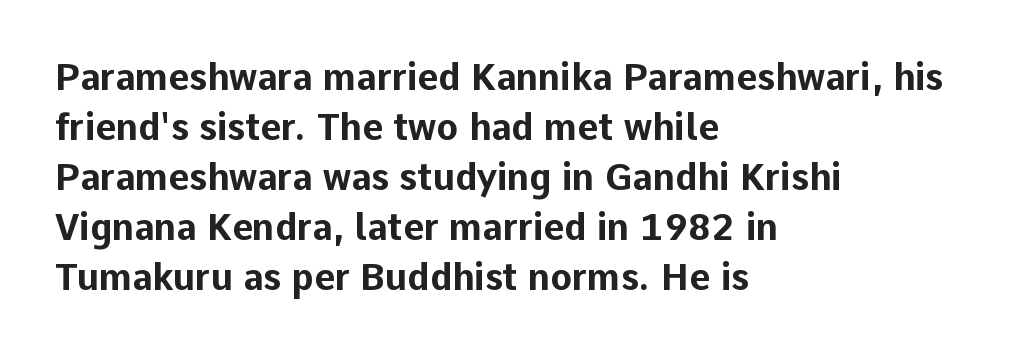
Has an underline been added? It has not. I'd describe the lettering as bold — thick and assertive. Default kerning and tracking; the words read as compact shapes. Classification — sans serif. The rendering uses natural spacing where letterforms have individual widths. The vertical gap from one line to the next is medium.
